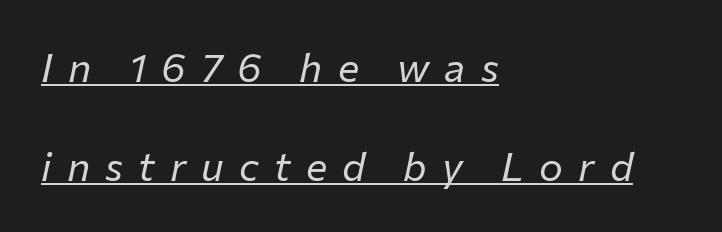
The image shows 40 px regular-weight type, italic (leaning right); set left-aligned, loose line spacing (2.48x), unusually wide letter spacing (+0.38 em), underlined; low stroke contrast and a medium x-height.
